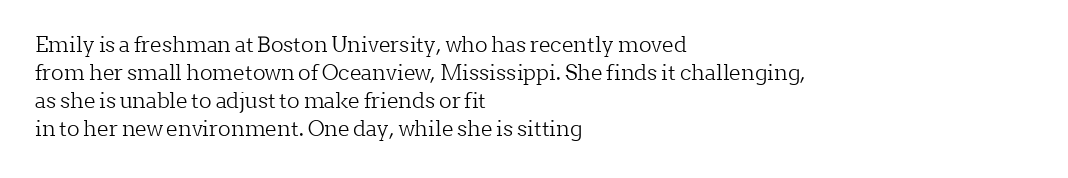
Visually the block forms a straight wall on the left and a jagged coastline on the right. Style check: upright. Bold? No — there's no thickening of the strokes. Notice how descenders clear the ascenders below comfortably — that's standard leading. Each word holds together tightly as a unit, with standard inter-letter gaps.
